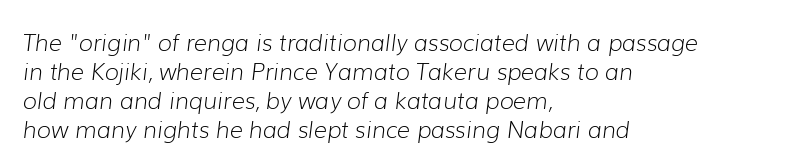
The image shows 23 px text type, italic (leaning right); set left-aligned, normal line spacing (1.26x), normal letter spacing, not underlined.
